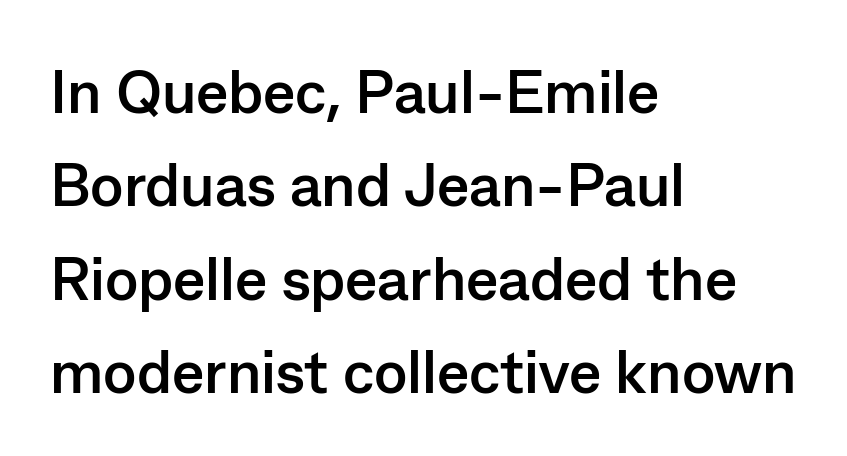
Default kerning and tracking; the words read as compact shapes. The setting favours the left margin, as ordinary paragraphs usually do. The characters display no serif detailing; their extremities are plain. Successive baselines arrive at the customary interval. A dark, heavy texture on the line: the type is bold.
